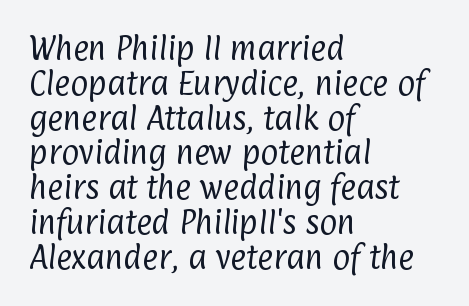
The image shows 27 px text type; set left-aligned, normal line spacing (1.29x), normal letter spacing, not underlined.
